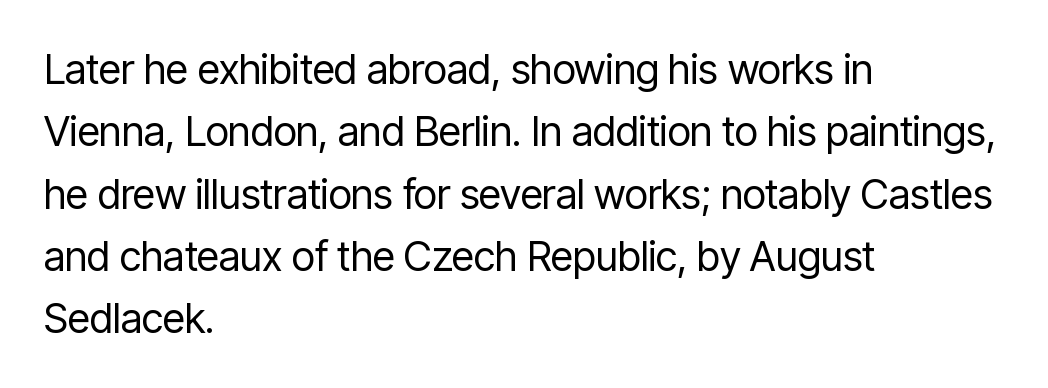
Q: Is the text bold? A: No.
Q: Is the text italic (slanted)? A: No, it is upright.
Q: Is the typeface a serif or a sans-serif typeface? A: Sans-serif.
Q: Is the text underlined? A: No.
Q: How is the paragraph aligned? A: Left-aligned.
Q: Is the spacing between letters normal or unusually wide? A: Normal.
Q: Is the spacing between lines tight, normal or loose? A: Normal.
Q: Width (condensed, normal, or wide)? A: Condensed.
Q: Stroke contrast? A: Low.
Q: x-height? A: Medium.
Q: Monospaced? A: No.
